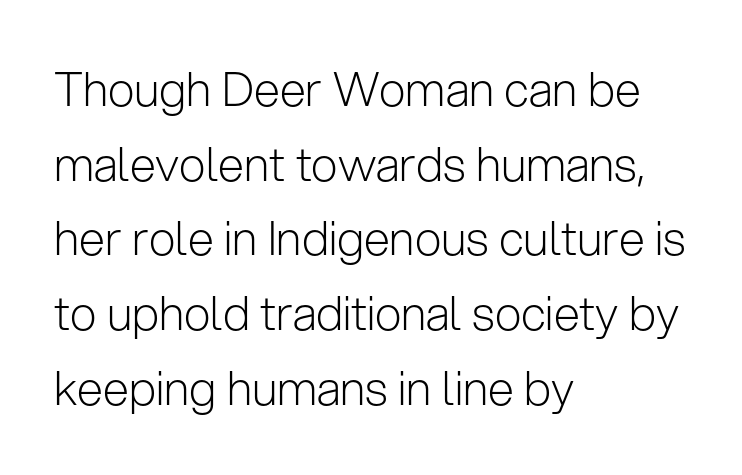
The image shows 47 px light sans-serif type, upright; set left-aligned, normal line spacing (1.59x), normal letter spacing, not underlined; low stroke contrast and a medium x-height.
